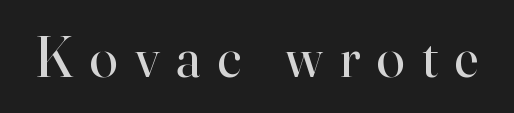
{"serif": "yes", "italic": "no", "bold": "no", "weight": "regular", "width": "normal", "stroke_contrast": "high", "x_height": "small", "monospaced": "no", "underline": "no", "letter_spacing": "wide", "letter_spacing_em": 0.3, "glyph_px": 57}
